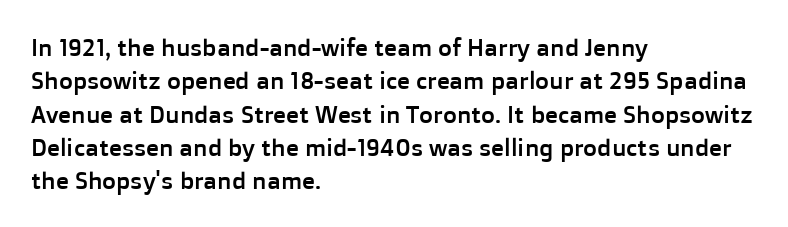
{"italic": "no", "underline": "no", "align": "left", "line_spacing": "normal", "line_spacing_ratio": 1.39, "letter_spacing": "normal", "letter_spacing_em": 0.0, "glyph_px": 24}
